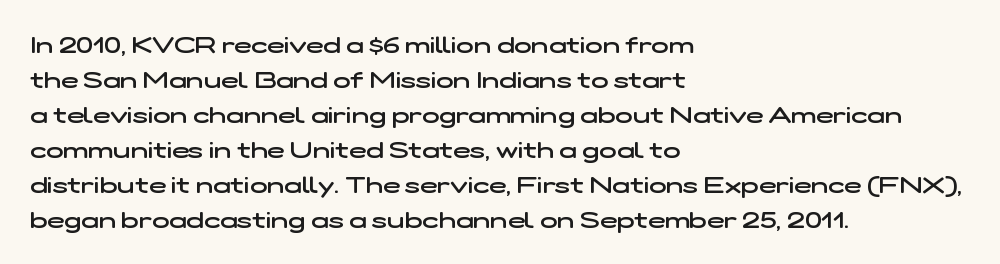
The line texture is even and compact thanks to regular tracking. Firm but not heavy-handed strokes: this text is semibold. The specimen omits any rule beneath the text block's lines. This rendering uses left alignment, leaving the right contour irregular. The space between consecutive lines is moderate.
